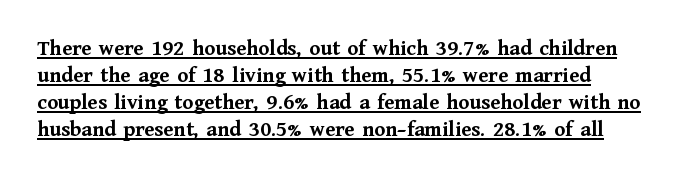
{"italic": "no", "bold": "yes", "underline": "yes", "line_spacing_ratio": 1.23, "letter_spacing": "normal", "letter_spacing_em": 0.0, "glyph_px": 22}
